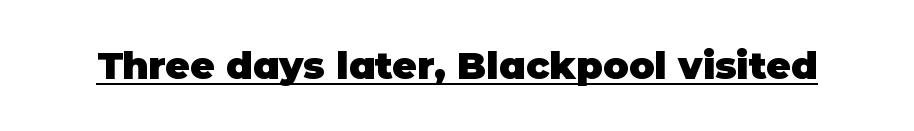
Q: Is the text bold? A: Yes.
Q: Is the text italic (slanted)? A: No, it is upright.
Q: Is the typeface a serif or a sans-serif typeface? A: Sans-serif.
Q: Is the text underlined? A: Yes.
Q: Is the spacing between letters normal or unusually wide? A: Normal.
Q: Width (condensed, normal, or wide)? A: Normal.
Q: Stroke contrast? A: Low.
Q: x-height? A: Large.
Q: Monospaced? A: No.
